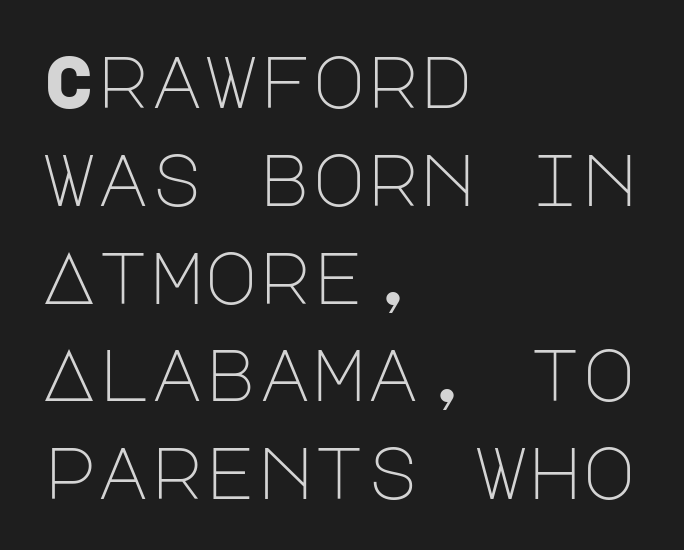
A light-to-regular cut is what we see here. One-word summary of the alignment: left. Examine the stroke ends and you'll find no serifs. In terms of leading, this rendering sits right in the middle. Characters follow at the spacing the type designer built in.
